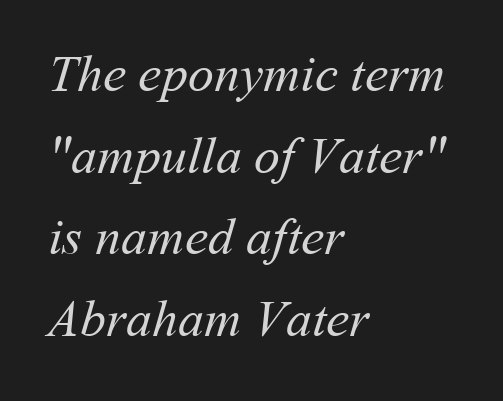
Q: Is the text bold? A: No.
Q: Is the text underlined? A: No.
Q: How is the paragraph aligned? A: Left-aligned.
Q: Is the spacing between letters normal or unusually wide? A: Normal.
Q: Is the spacing between lines tight, normal or loose? A: Normal.
Q: Width (condensed, normal, or wide)? A: Normal.
Q: Stroke contrast? A: Medium.
Q: x-height? A: Medium.
Q: Monospaced? A: No.
